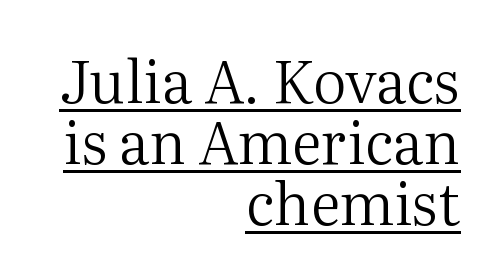
{"serif": "yes", "italic": "no", "bold": "no", "weight": "regular", "width": "normal", "stroke_contrast": "medium", "x_height": "medium", "monospaced": "no", "underline": "yes", "align": "right", "line_spacing": "tight", "line_spacing_ratio": 1.03, "letter_spacing": "normal", "letter_spacing_em": 0.0, "glyph_px": 59}
